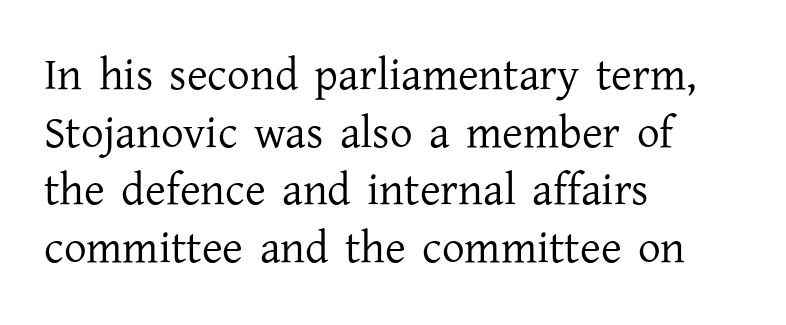
Q: Is the text bold? A: No.
Q: Is the text italic (slanted)? A: No, it is upright.
Q: Is the typeface a serif or a sans-serif typeface? A: Serif.
Q: Is the text underlined? A: No.
Q: How is the paragraph aligned? A: Left-aligned.
Q: Is the spacing between letters normal or unusually wide? A: Normal.
Q: Is the spacing between lines tight, normal or loose? A: Normal.
Q: Width (condensed, normal, or wide)? A: Normal.
Q: Stroke contrast? A: Low.
Q: x-height? A: Medium.
Q: Monospaced? A: No.
